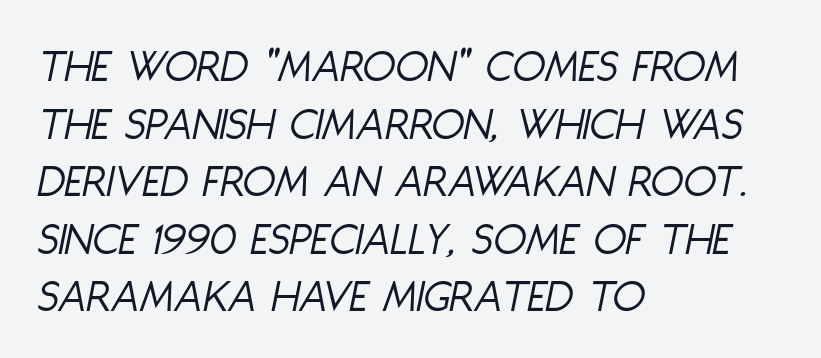
The image shows 48 px light, condensed type, italic (leaning right); set left-aligned, line spacing 1.2x, normal letter spacing, not underlined; low stroke contrast and a large x-height.
